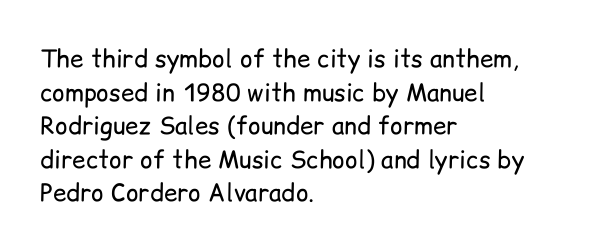
Q: Is the text bold? A: No.
Q: Is the text italic (slanted)? A: No, it is upright.
Q: Is the text underlined? A: No.
Q: How is the paragraph aligned? A: Left-aligned.
Q: Is the spacing between letters normal or unusually wide? A: Normal.
Q: Is the spacing between lines tight, normal or loose? A: Normal.
